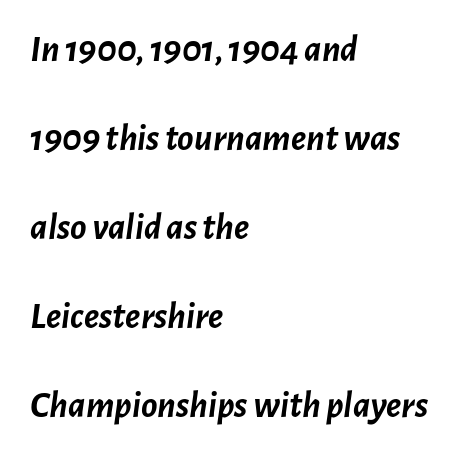
The image shows 38 px semibold type, italic (leaning right); set left-aligned, loose line spacing (2.34x), normal letter spacing, not underlined; low stroke contrast and a medium x-height.
